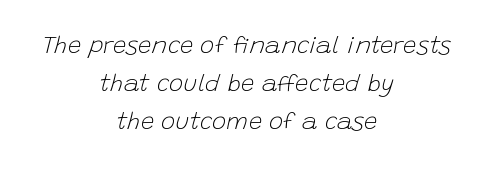
Q: Is the text bold? A: No.
Q: Is the text italic (slanted)? A: Yes, it leans right by about 15 degrees.
Q: Is the text underlined? A: No.
Q: How is the paragraph aligned? A: Centered.
Q: Is the spacing between letters normal or unusually wide? A: Normal.
Q: Is the spacing between lines tight, normal or loose? A: Normal.
